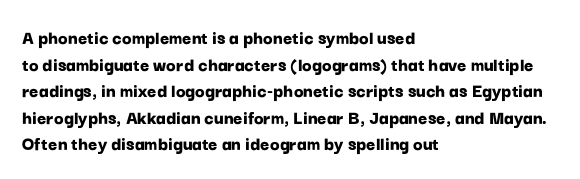
Q: Is the text bold? A: Yes.
Q: Is the text italic (slanted)? A: No, it is upright.
Q: Is the text underlined? A: No.
Q: How is the paragraph aligned? A: Left-aligned.
Q: Is the spacing between letters normal or unusually wide? A: Normal.
Q: Is the spacing between lines tight, normal or loose? A: Normal.
